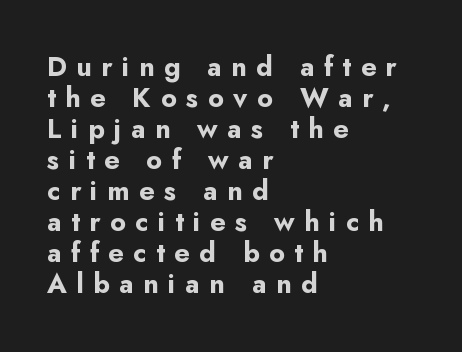
Q: Is the text bold? A: Yes.
Q: Is the text italic (slanted)? A: No, it is upright.
Q: Is the text underlined? A: No.
Q: How is the paragraph aligned? A: Left-aligned.
Q: Is the spacing between letters normal or unusually wide? A: Unusually wide.
Q: Is the spacing between lines tight, normal or loose? A: Tight.
